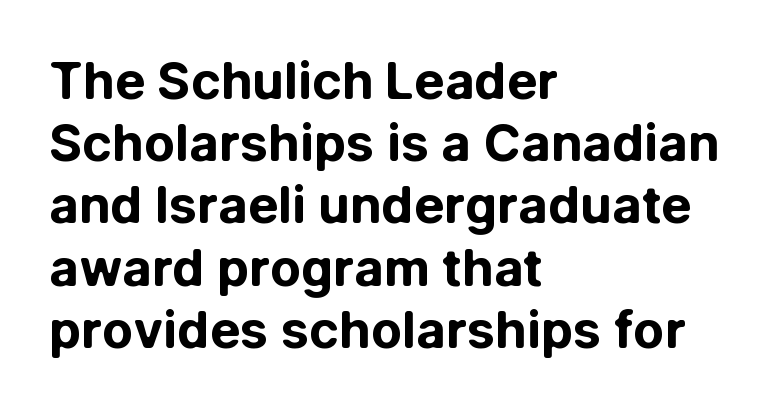
Does the lettering tilt? It doesn't — this is upright. In CSS terms this would be text-align: left. Is the type bold? Yes — the strokes are clearly thick and heavy. Think of a printed novel: that variable character pitch is what you see here.
